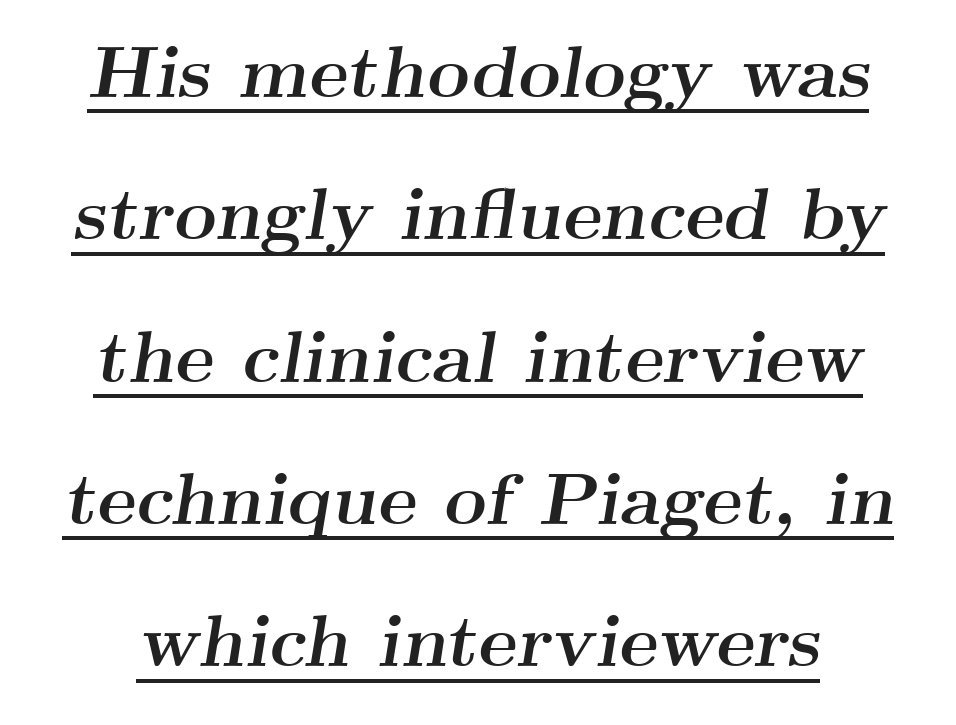
Each letter's strokes conclude with small projecting serifs. You could fit nearly another row in the gap between these rows. The passage shown is underscored from start to finish. On the weight axis this lands at bold, roughly 700.
